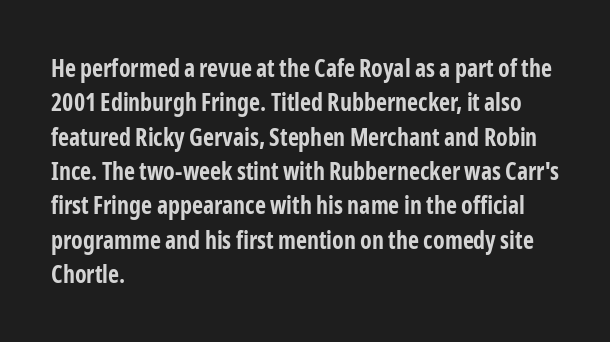
The image shows 24 px bold type, upright; set left-aligned, normal line spacing (1.43x), normal letter spacing, not underlined.
